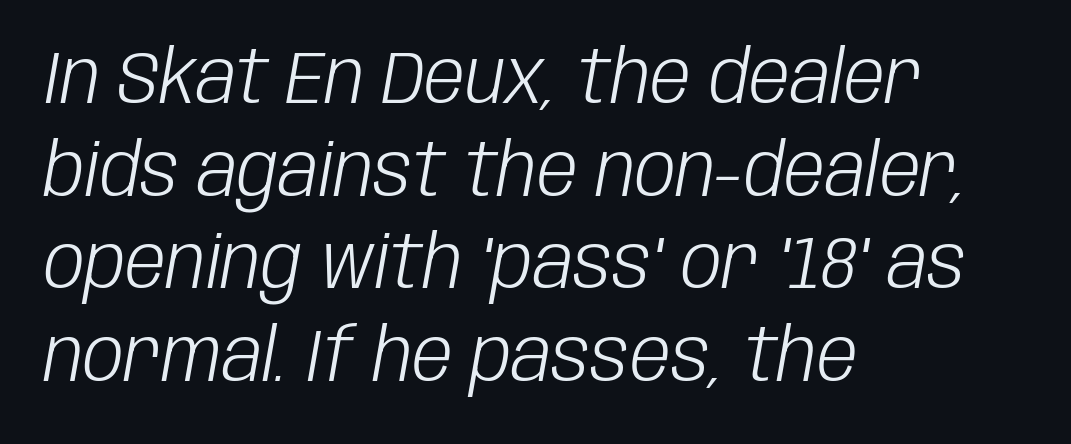
This sample has the flowing, uneven cadence of proportional lettering. A student would call this left alignment; a typographer would say flush left, rag right. Vertically, the passage feels balanced, rows spaced as you'd expect. No extra tracking has been applied to these lines. Posture: slanted. Unmarked baselines from the first word to the last.
